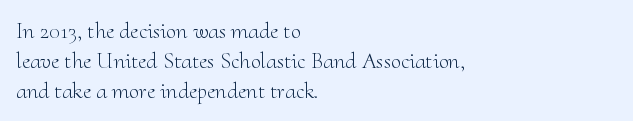
Q: Is the text bold? A: No.
Q: Is the text italic (slanted)? A: No, it is upright.
Q: Is the text underlined? A: No.
Q: How is the paragraph aligned? A: Left-aligned.
Q: Is the spacing between letters normal or unusually wide? A: Normal.
Q: Is the spacing between lines tight, normal or loose? A: Normal.
